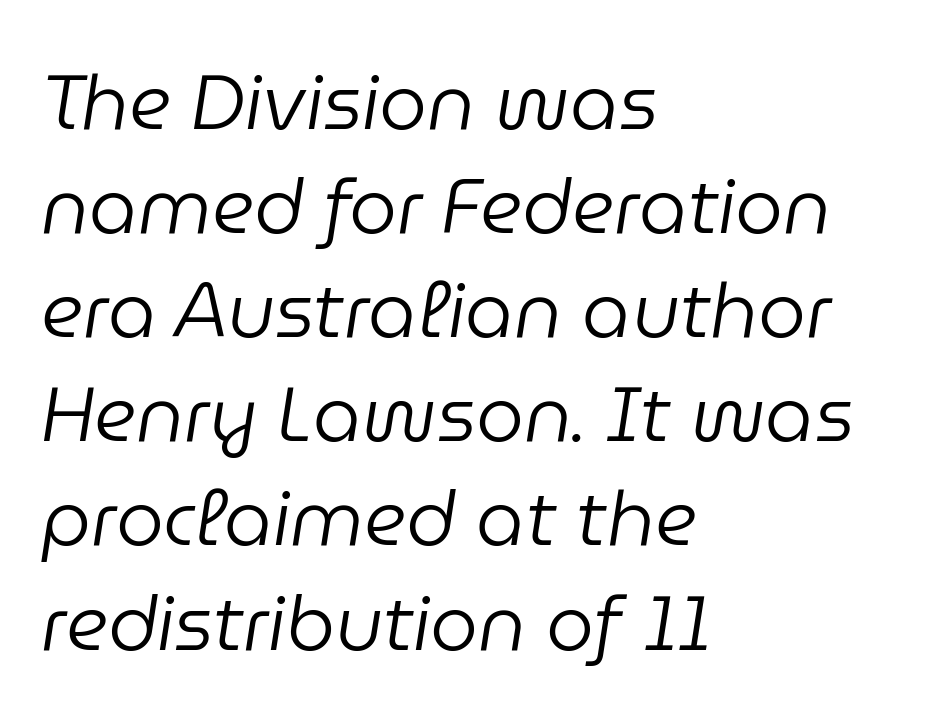
{"italic": "yes", "lean": "right", "slant_degrees": 9, "bold": "no", "weight": "regular", "width": "normal", "stroke_contrast": "low", "x_height": "medium", "monospaced": "no", "underline": "no", "align": "left", "line_spacing": "normal", "line_spacing_ratio": 1.37, "letter_spacing": "normal", "letter_spacing_em": 0.0, "glyph_px": 76}
